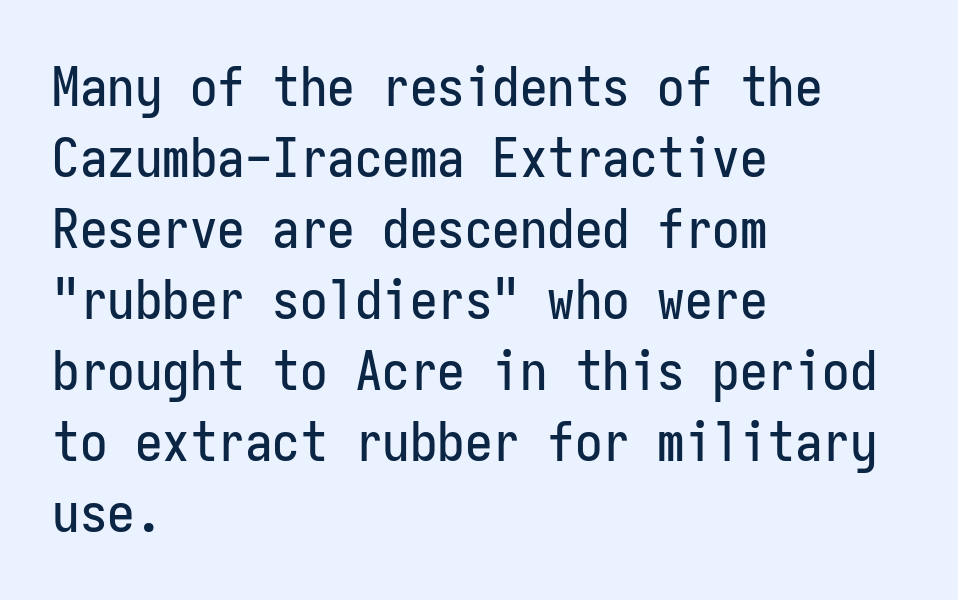
Q: Is the text italic (slanted)? A: No, it is upright.
Q: Is the typeface a serif or a sans-serif typeface? A: Sans-serif.
Q: Is the text underlined? A: No.
Q: How is the paragraph aligned? A: Left-aligned.
Q: Is the spacing between letters normal or unusually wide? A: Normal.
Q: Is the spacing between lines tight, normal or loose? A: Normal.
Q: Width (condensed, normal, or wide)? A: Condensed.
Q: Stroke contrast? A: Low.
Q: x-height? A: Medium.
Q: Monospaced? A: Yes.
